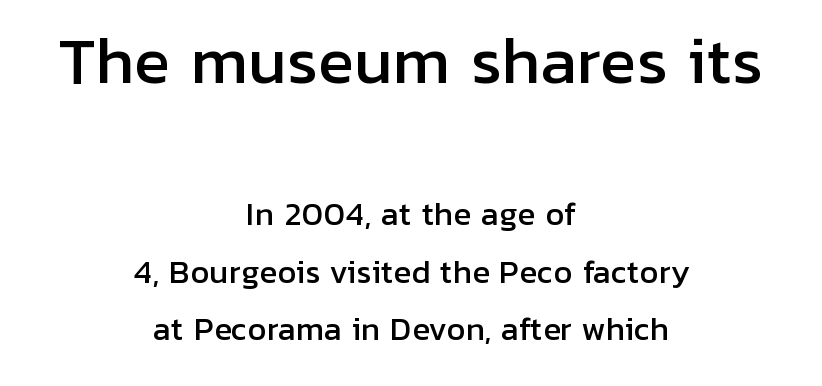
{"serif": "no", "italic": "no", "width": "normal", "stroke_contrast": "low", "x_height": "medium", "monospaced": "no", "underline": "no", "align": "center", "line_spacing": "loose", "line_spacing_ratio": 1.91, "letter_spacing": "normal", "letter_spacing_em": 0.0, "larger_block": "first", "size_ratio": 2.03, "glyph_px": 61}
